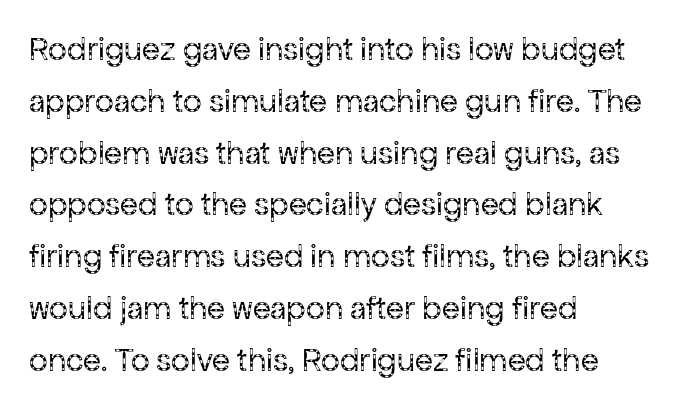
{"serif": "no", "italic": "no", "bold": "no", "weight": "regular", "width": "normal", "stroke_contrast": "low", "x_height": "medium", "monospaced": "no", "underline": "no", "align": "left", "line_spacing": "normal", "line_spacing_ratio": 1.57, "letter_spacing": "normal", "letter_spacing_em": 0.0, "glyph_px": 33}
